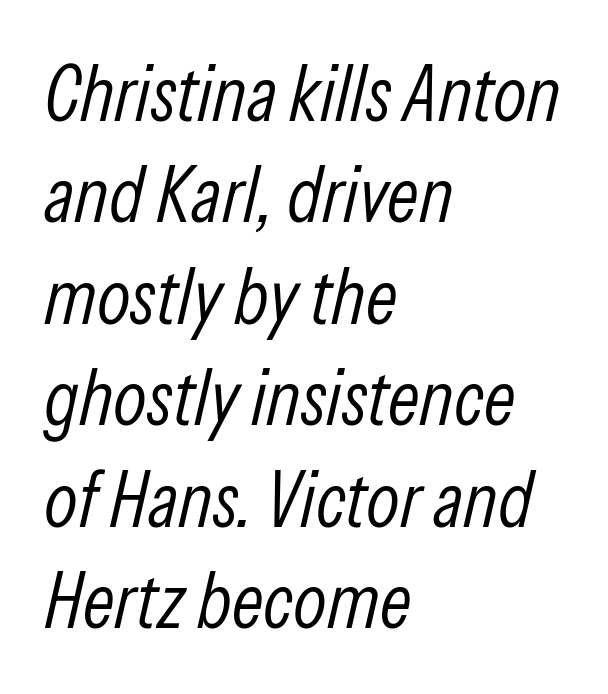
{"italic": "yes", "lean": "right", "slant_degrees": 13, "bold": "no", "weight": "light", "width": "condensed", "stroke_contrast": "low", "x_height": "medium", "monospaced": "no", "underline": "no", "align": "left", "line_spacing": "normal", "line_spacing_ratio": 1.3, "letter_spacing": "normal", "letter_spacing_em": 0.0, "glyph_px": 78}
